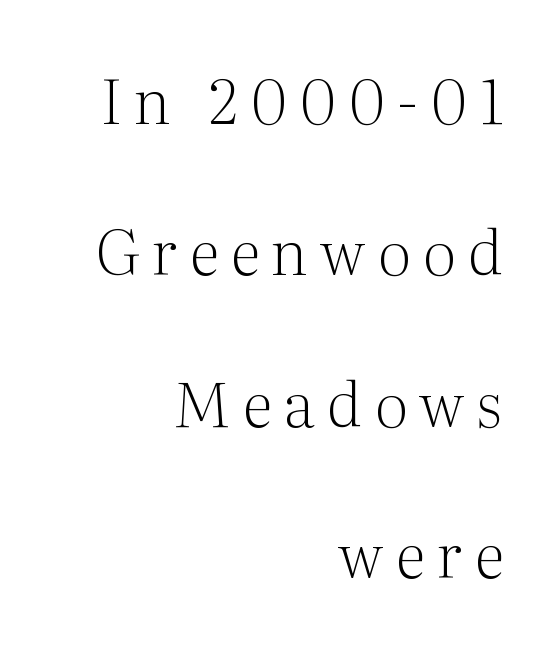
{"serif": "yes", "italic": "no", "bold": "no", "weight": "light", "width": "normal", "stroke_contrast": "medium", "x_height": "medium", "monospaced": "no", "underline": "no", "align": "right", "line_spacing": "loose", "line_spacing_ratio": 2.44, "letter_spacing": "wide", "letter_spacing_em": 0.2, "glyph_px": 62}
